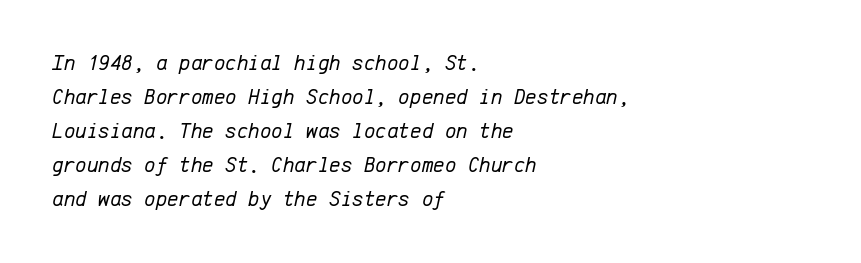
Q: Is the text bold? A: No.
Q: Is the text italic (slanted)? A: Yes, it leans right by about 12 degrees.
Q: Is the text underlined? A: No.
Q: How is the paragraph aligned? A: Left-aligned.
Q: Is the spacing between letters normal or unusually wide? A: Normal.
Q: Is the spacing between lines tight, normal or loose? A: Normal.
